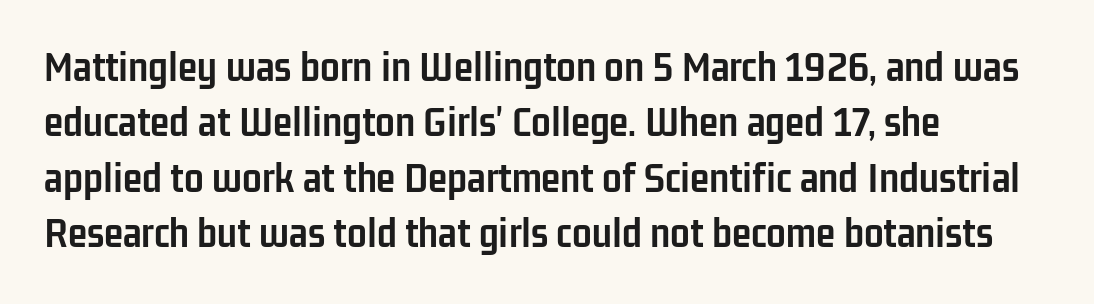
The image shows 44 px semibold, condensed sans-serif type, upright; set left-aligned, normal line spacing (1.26x), normal letter spacing, not underlined; low stroke contrast and a medium x-height.
